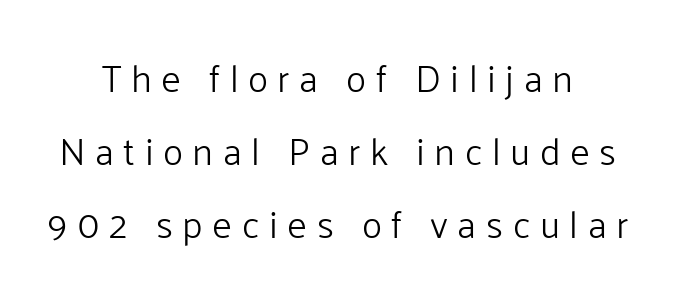
Q: Is the text bold? A: No.
Q: Is the text italic (slanted)? A: No, it is upright.
Q: Is the typeface a serif or a sans-serif typeface? A: Sans-serif.
Q: Is the text underlined? A: No.
Q: Is the spacing between letters normal or unusually wide? A: Unusually wide.
Q: Is the spacing between lines tight, normal or loose? A: Loose.
Q: Width (condensed, normal, or wide)? A: Normal.
Q: Stroke contrast? A: Low.
Q: x-height? A: Medium.
Q: Monospaced? A: No.
